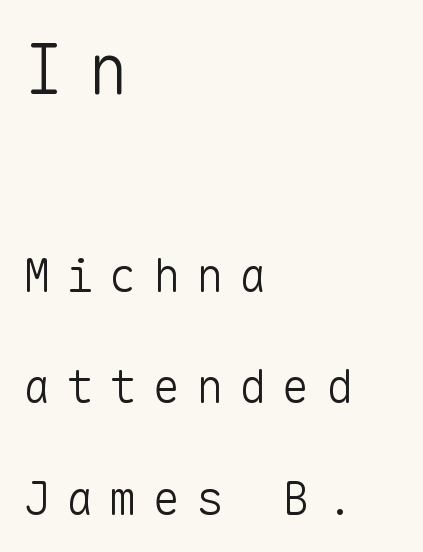
{"serif": "no", "italic": "no", "bold": "no", "weight": "light", "width": "normal", "stroke_contrast": "low", "x_height": "medium", "monospaced": "yes", "underline": "no", "align": "left", "line_spacing": "loose", "line_spacing_ratio": 2.42, "letter_spacing": "wide", "letter_spacing_em": 0.34, "larger_block": "first", "size_ratio": 1.5, "glyph_px": 69}
